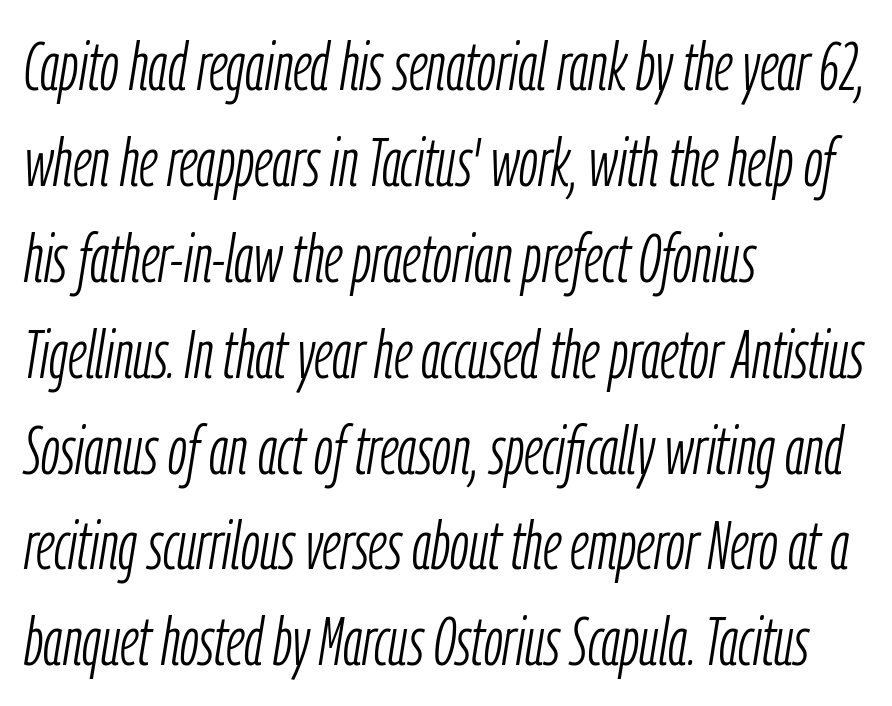
The image shows 68 px light, condensed type, italic (leaning right); set left-aligned, normal line spacing (1.41x), normal letter spacing, not underlined; low stroke contrast and a medium x-height.
